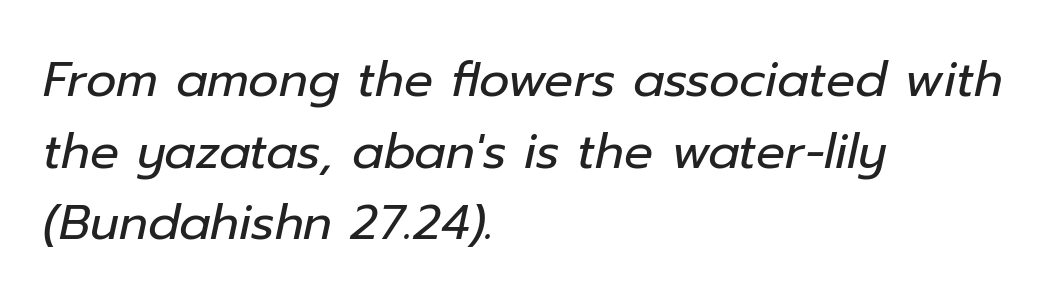
{"italic": "yes", "lean": "right", "slant_degrees": 12, "bold": "no", "weight": "regular", "width": "normal", "stroke_contrast": "low", "x_height": "medium", "monospaced": "no", "underline": "no", "align": "left", "line_spacing": "normal", "line_spacing_ratio": 1.49, "letter_spacing": "normal", "letter_spacing_em": 0.0, "glyph_px": 48}
